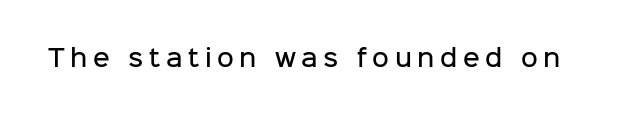
Each row of text sits above clean, open space. Unlike italic type, these characters show no tilt at all. Emphasis by weight is partial: semibold. Tracking here is generous; glyphs stand well apart from one another.
